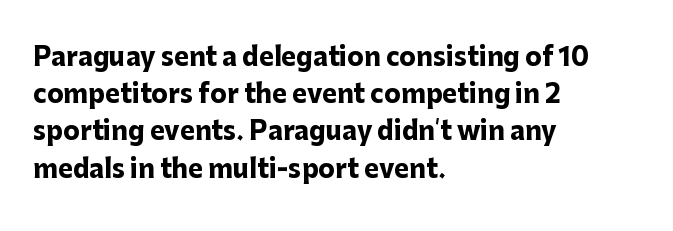
Q: Is the text bold? A: Yes.
Q: Is the text italic (slanted)? A: No, it is upright.
Q: Is the text underlined? A: No.
Q: How is the paragraph aligned? A: Left-aligned.
Q: Is the spacing between letters normal or unusually wide? A: Normal.
Q: Is the spacing between lines tight, normal or loose? A: Normal.
